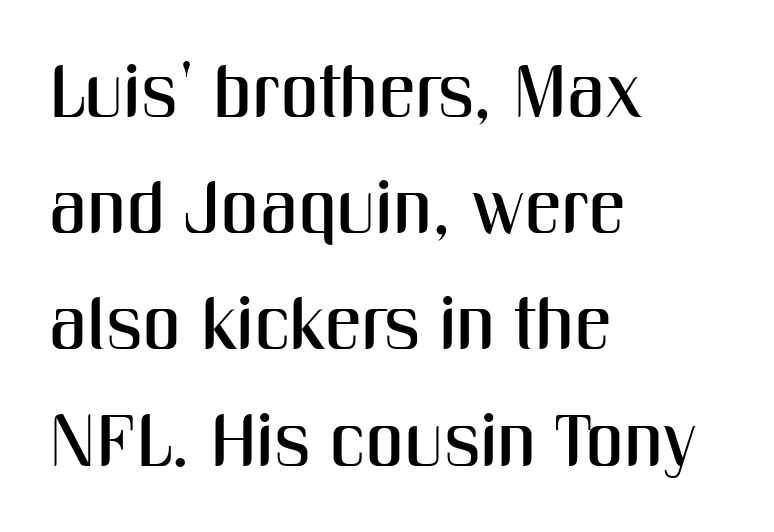
{"serif": "no", "italic": "no", "width": "condensed", "stroke_contrast": "medium", "x_height": "medium", "monospaced": "no", "underline": "no", "align": "left", "line_spacing": "normal", "line_spacing_ratio": 1.57, "letter_spacing": "normal", "letter_spacing_em": 0.0, "glyph_px": 74}
